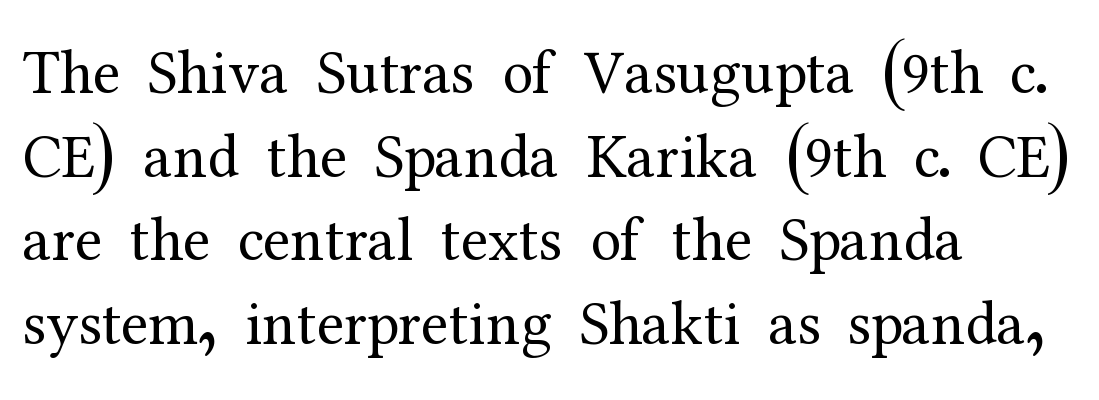
Q: Is the text bold? A: No.
Q: Is the text italic (slanted)? A: No, it is upright.
Q: Is the typeface a serif or a sans-serif typeface? A: Serif.
Q: Is the text underlined? A: No.
Q: How is the paragraph aligned? A: Left-aligned.
Q: Is the spacing between letters normal or unusually wide? A: Normal.
Q: Is the spacing between lines tight, normal or loose? A: Normal.
Q: Width (condensed, normal, or wide)? A: Normal.
Q: Stroke contrast? A: Medium.
Q: x-height? A: Medium.
Q: Monospaced? A: No.
